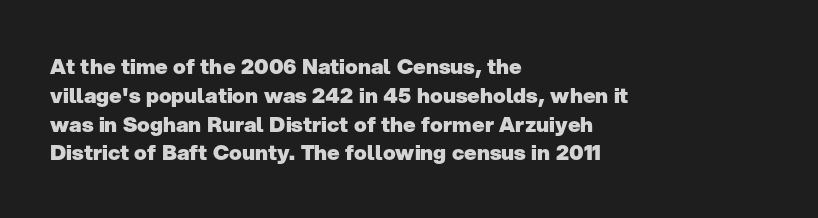
Q: Is the text bold? A: Yes.
Q: Is the text italic (slanted)? A: No, it is upright.
Q: Is the text underlined? A: No.
Q: How is the paragraph aligned? A: Left-aligned.
Q: Is the spacing between letters normal or unusually wide? A: Normal.
Q: Is the spacing between lines tight, normal or loose? A: Normal.
